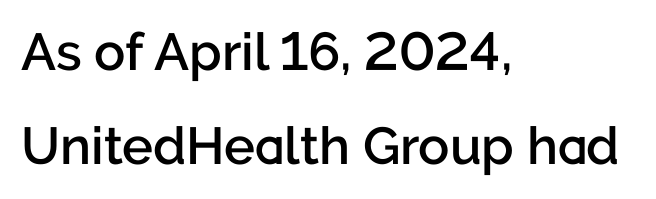
The image shows 52 px semibold sans-serif type, upright; set left-aligned, line spacing 1.81x, normal letter spacing, not underlined; low stroke contrast and a medium x-height.
